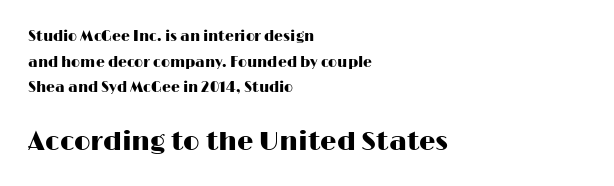
This sample uses plain, unmodified letter spacing. Tall strokes in this sample are plumb rather than angled. You get the small type first, then a jump to larger type. Decoration check: the copy has no underline. The rendering anchors every line to the left-hand side.
